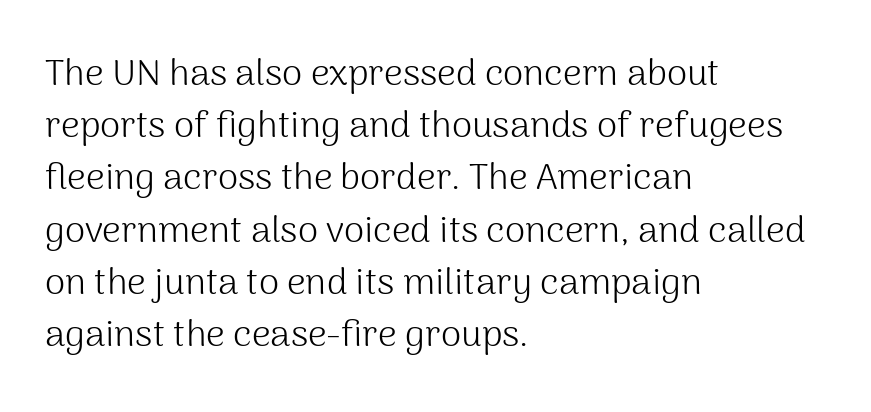
The image shows 37 px light sans-serif type, upright; set left-aligned, normal line spacing (1.41x), normal letter spacing, not underlined; medium stroke contrast and a medium x-height.
